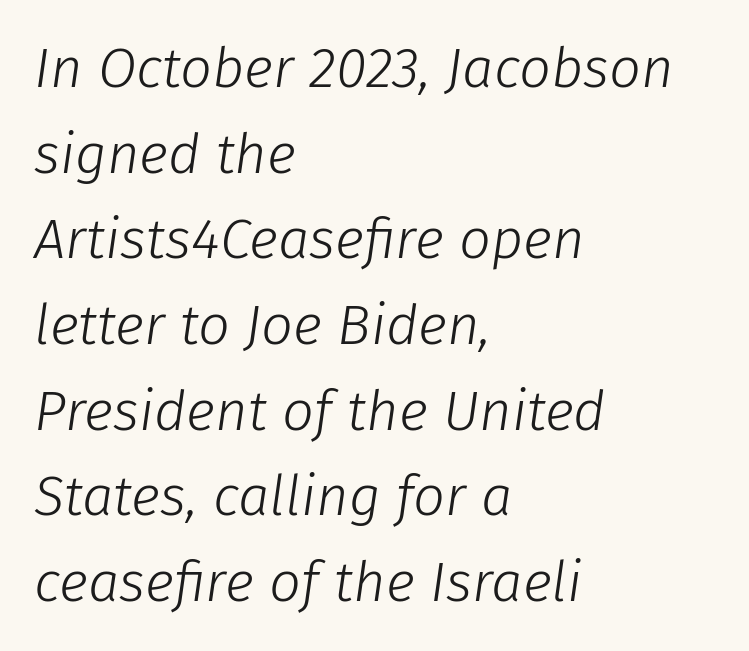
The image shows 56 px light type, italic (leaning right); set left-aligned, normal line spacing (1.53x), normal letter spacing, not underlined; low stroke contrast and a medium x-height.
